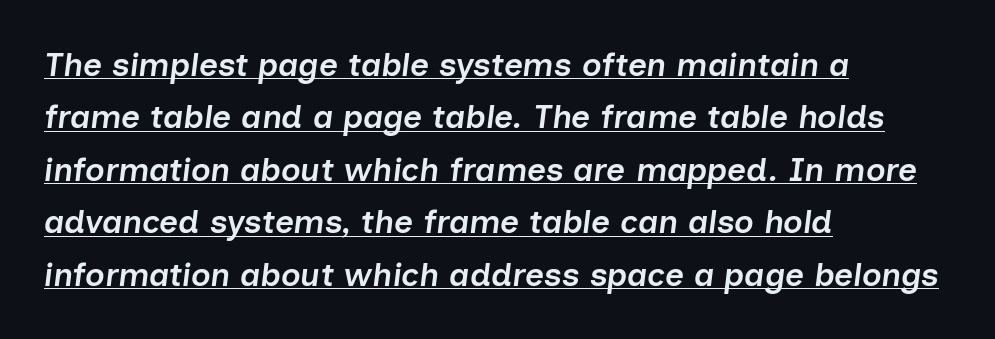
{"italic": "yes", "lean": "right", "slant_degrees": 7, "bold": "semi", "weight": "semibold", "width": "normal", "stroke_contrast": "low", "x_height": "medium", "monospaced": "no", "underline": "yes", "align": "left", "line_spacing": "normal", "line_spacing_ratio": 1.59, "letter_spacing": "normal", "letter_spacing_em": 0.0, "glyph_px": 33}
